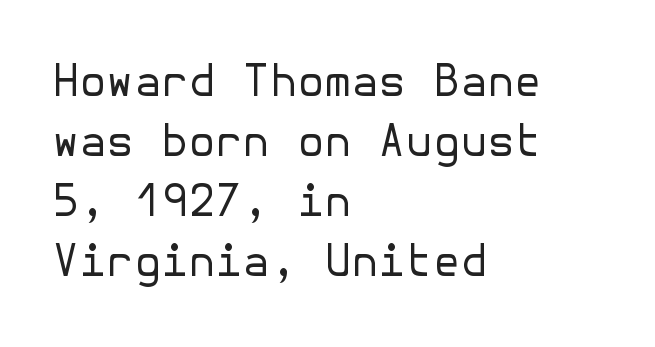
{"serif": "no", "italic": "no", "bold": "no", "weight": "regular", "width": "normal", "stroke_contrast": "low", "x_height": "medium", "underline": "no", "align": "left", "line_spacing": "normal", "line_spacing_ratio": 1.36, "letter_spacing": "normal", "letter_spacing_em": 0.0, "glyph_px": 44}
